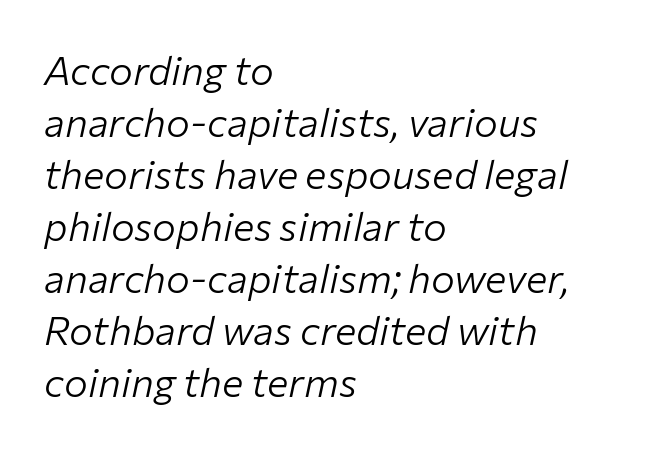
Anything drawn beneath the words? Only blank space. Compared with typical paragraphs, the rows here are spaced about the same. Short note: letters normally spaced. It's the slanting kind of type.
